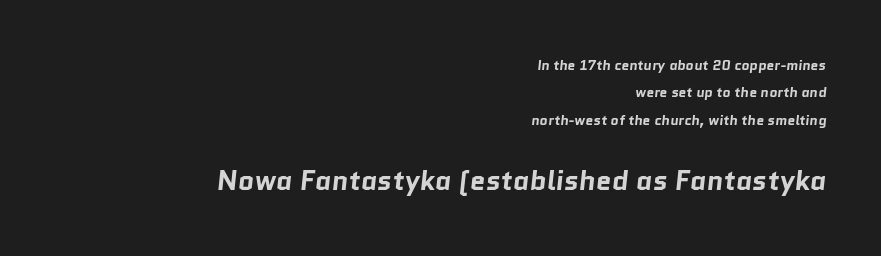
The image shows 28 px bold sans-serif type; set right-aligned, loose line spacing (1.96x), normal letter spacing, not underlined; the second (bottom) block is 2.0x larger; low stroke contrast and a medium x-height.
